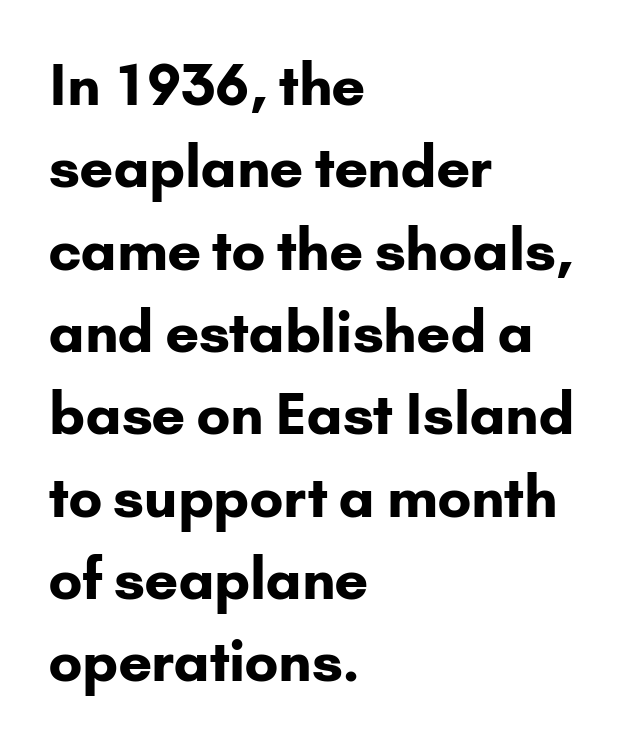
The image shows 56 px bold sans-serif type, upright; set left-aligned, normal line spacing (1.47x), normal letter spacing, not underlined; low stroke contrast and a small x-height.
